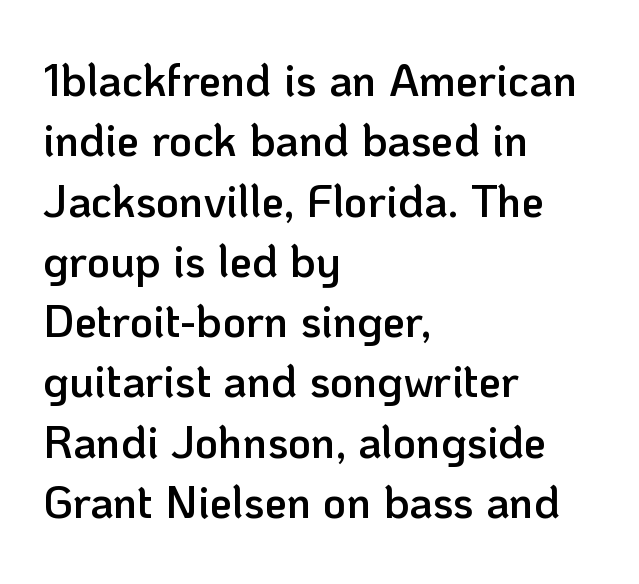
Q: Is the text bold? A: Semi-bold.
Q: Is the text italic (slanted)? A: No, it is upright.
Q: Is the typeface a serif or a sans-serif typeface? A: Sans-serif.
Q: Is the text underlined? A: No.
Q: How is the paragraph aligned? A: Left-aligned.
Q: Is the spacing between letters normal or unusually wide? A: Normal.
Q: Is the spacing between lines tight, normal or loose? A: Normal.
Q: Width (condensed, normal, or wide)? A: Normal.
Q: Stroke contrast? A: Low.
Q: x-height? A: Medium.
Q: Monospaced? A: No.
